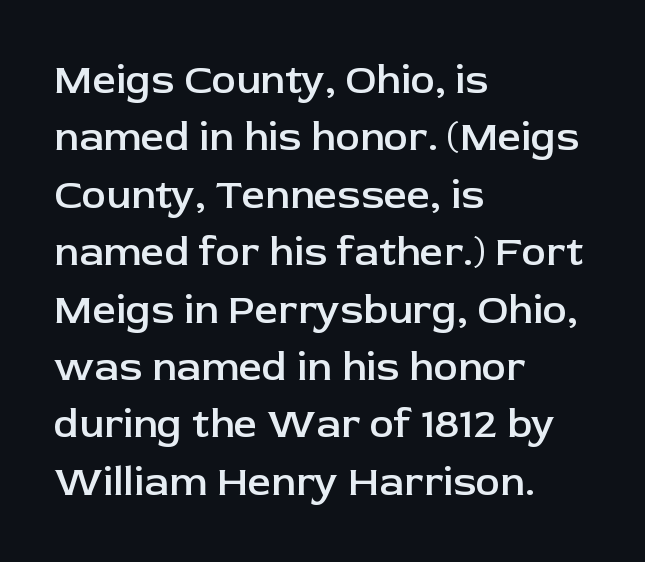
{"serif": "no", "italic": "no", "bold": "semi", "weight": "semibold", "width": "normal", "stroke_contrast": "low", "x_height": "medium", "monospaced": "no", "underline": "no", "align": "left", "line_spacing": "normal", "line_spacing_ratio": 1.4, "letter_spacing": "normal", "letter_spacing_em": 0.0, "glyph_px": 41}
